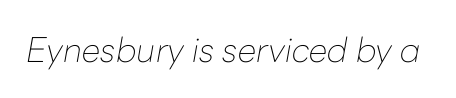
The whole block is typeset with a tilt. No heavy texture on the line: the type isn't bold. Character widths vary here, with narrow letters taking less room than wide ones. Letters rest on an invisible, unmarked baseline. Characters follow at the spacing the type designer built in.
